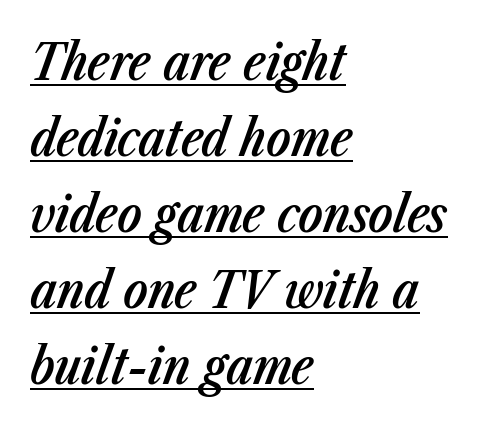
Looking at the ascenders, they clearly lean. Students, this is semibold: more ink than regular, less than bold. The rendered words wear a rule along their underside. One glance says typical: line gaps are just what's usual.
